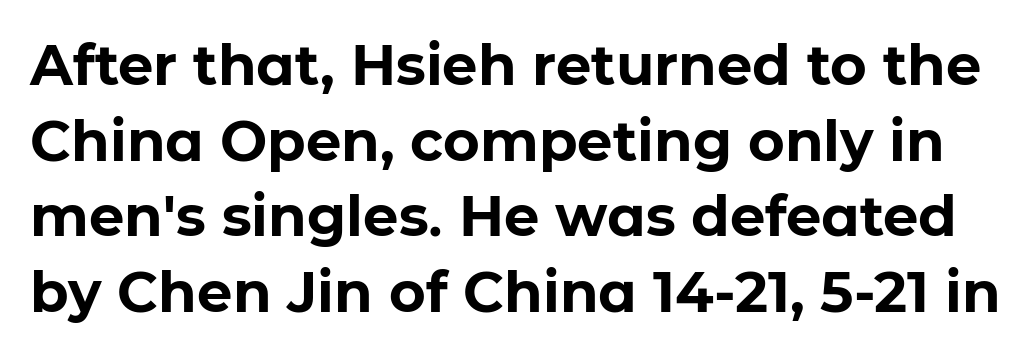
Is this a fixed-width face? No — the glyphs have proportional, varying widths. If you drew a line through each stem, it would be perfectly vertical. Set as a true bold cut, around the 700 mark. In terms of letterform style, serifs are entirely absent. What stands out about the letter spacing? Nothing — it is the standard amount. Any mark beneath the type? The region is blank.
